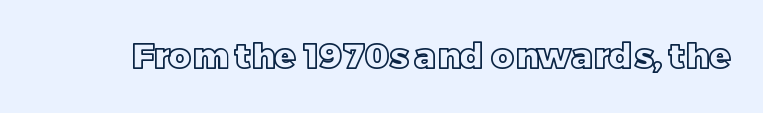
The image shows 35 px text type, upright; set normal letter spacing, not underlined; a large x-height.
